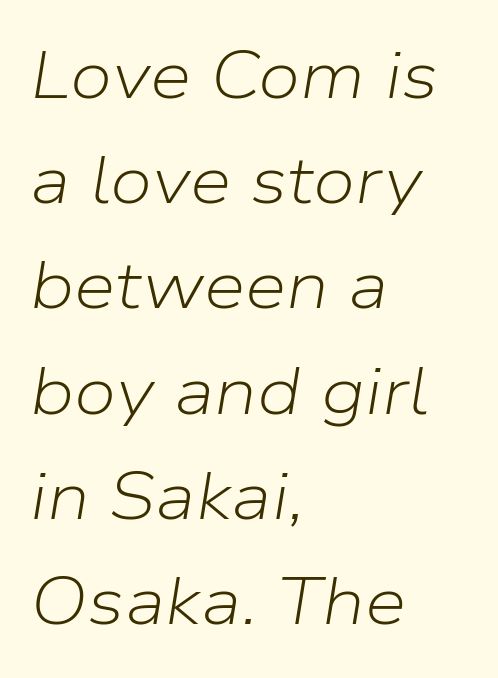
Ink coverage per letter is moderate at most. The typography opts for an oblique posture over an upright one. What's the leading like? Ordinary, nothing unusual. Character widths vary here, with narrow letters taking less room than wide ones. This rendering uses left alignment, leaving the right contour irregular. In terms of letterspacing, this is plain default setting.
